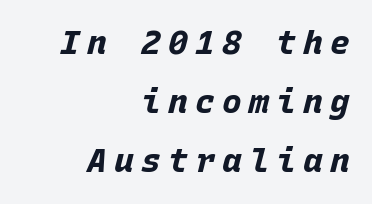
Horizontal alignment here is rightward, an uncommon choice for prose. Tracking value appears strongly positive — letters spread wide. Here the designer chose a console-style face with uniform glyph widths. These lines were composed using italics. The font is running at its bold setting.
